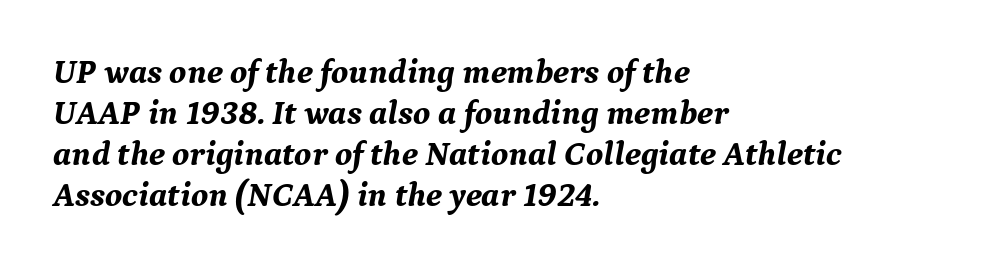
The image shows 34 px bold serif type, italic (leaning right); set left-aligned, line spacing 1.21x, normal letter spacing, not underlined; medium stroke contrast and a medium x-height.
